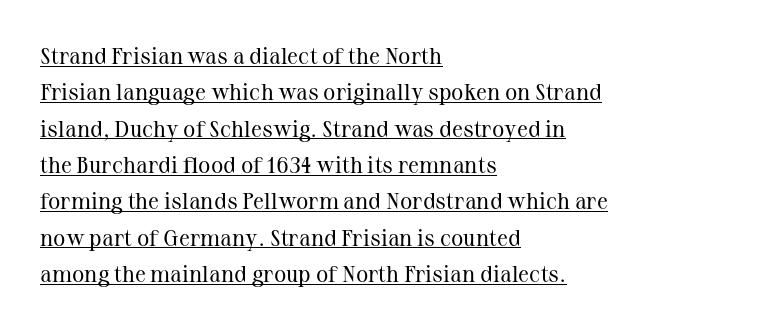
Q: Is the text bold? A: No.
Q: Is the text italic (slanted)? A: No, it is upright.
Q: Is the text underlined? A: Yes.
Q: How is the paragraph aligned? A: Left-aligned.
Q: Is the spacing between letters normal or unusually wide? A: Normal.
Q: Is the spacing between lines tight, normal or loose? A: Normal.
